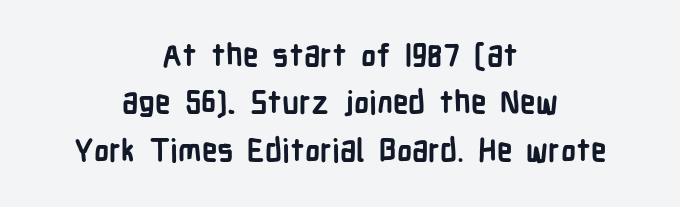
You could not count columns in this text — the font is proportionally spaced. Default kerning and tracking; the words read as compact shapes. Leading matches the norm, producing a regular column. The designer went with a sans here, leaving each stem footless. Unlike italic type, these characters show no tilt at all. Caption: bold face, heavy strokes.
